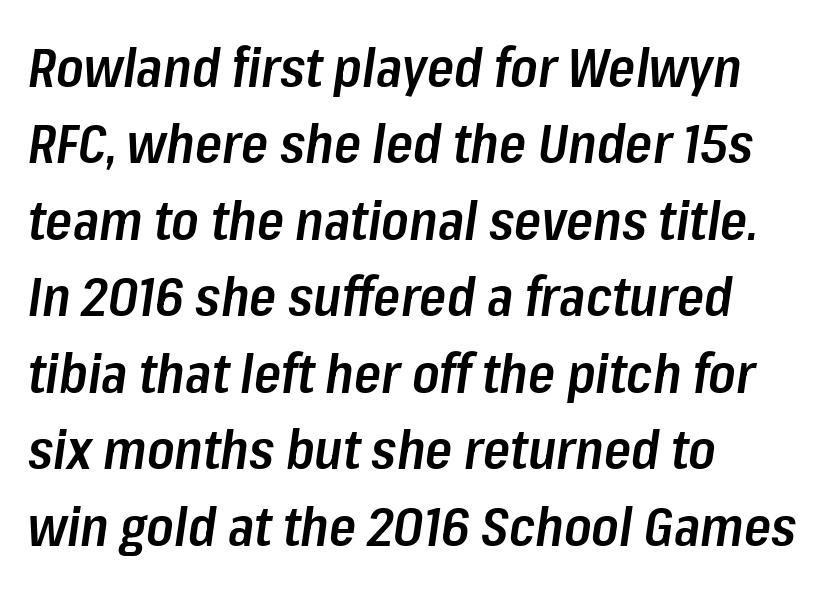
Bare-footed words on every line. A typesetter would call this proportional, since set widths differ per character. This is the in-between weight designers call semibold or demi. Inter-character spacing is left at the font's built-in metrics.
